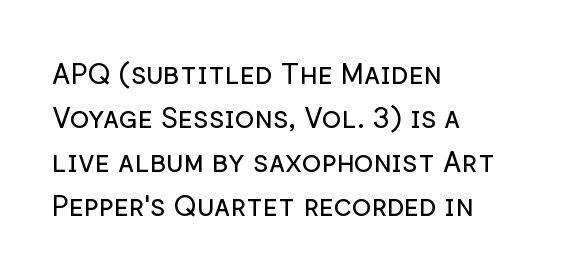
Q: Is the text bold? A: No.
Q: Is the text italic (slanted)? A: No, it is upright.
Q: Is the typeface a serif or a sans-serif typeface? A: Sans-serif.
Q: Is the text underlined? A: No.
Q: How is the paragraph aligned? A: Left-aligned.
Q: Is the spacing between letters normal or unusually wide? A: Normal.
Q: Is the spacing between lines tight, normal or loose? A: Normal.
Q: Width (condensed, normal, or wide)? A: Normal.
Q: Stroke contrast? A: Low.
Q: x-height? A: Medium.
Q: Monospaced? A: No.
